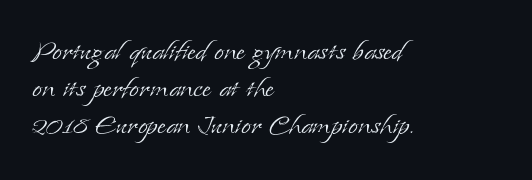
Q: Is the text bold? A: No.
Q: Is the text italic (slanted)? A: Yes.
Q: Is the typeface a serif or a sans-serif typeface? A: Serif.
Q: Is the text underlined? A: No.
Q: How is the paragraph aligned? A: Left-aligned.
Q: Is the spacing between letters normal or unusually wide? A: Normal.
Q: Is the spacing between lines tight, normal or loose? A: Tight.
Q: Width (condensed, normal, or wide)? A: Normal.
Q: Stroke contrast? A: Low.
Q: x-height? A: Small.
Q: Monospaced? A: No.
